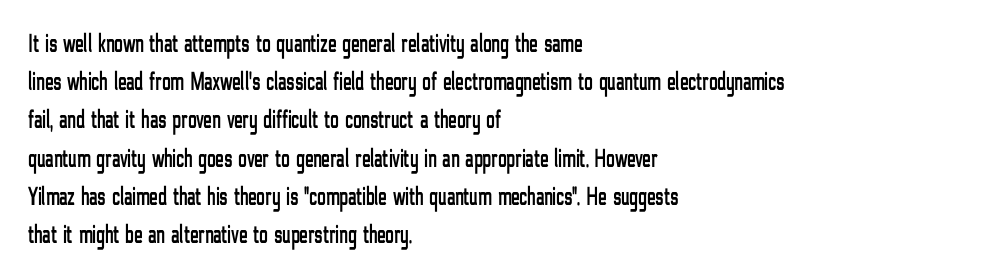
Q: Is the text italic (slanted)? A: No, it is upright.
Q: Is the text underlined? A: No.
Q: How is the paragraph aligned? A: Left-aligned.
Q: Is the spacing between letters normal or unusually wide? A: Normal.
Q: Is the spacing between lines tight, normal or loose? A: Normal.
